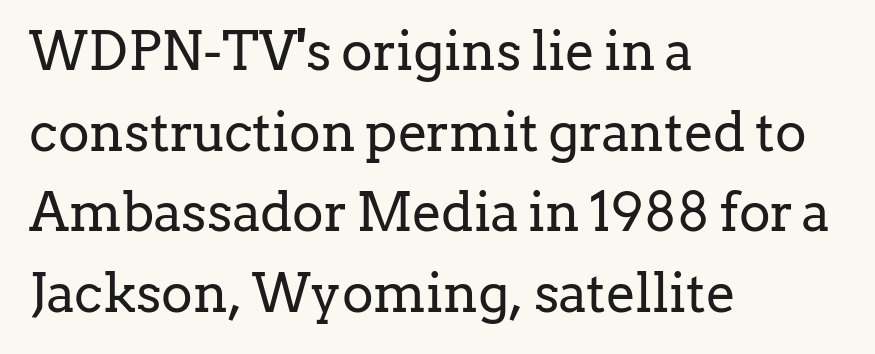
Q: Is the text bold? A: No.
Q: Is the text italic (slanted)? A: No, it is upright.
Q: Is the typeface a serif or a sans-serif typeface? A: Serif.
Q: Is the text underlined? A: No.
Q: How is the paragraph aligned? A: Left-aligned.
Q: Is the spacing between letters normal or unusually wide? A: Normal.
Q: Is the spacing between lines tight, normal or loose? A: Normal.
Q: Width (condensed, normal, or wide)? A: Normal.
Q: Stroke contrast? A: Low.
Q: x-height? A: Medium.
Q: Monospaced? A: No.
